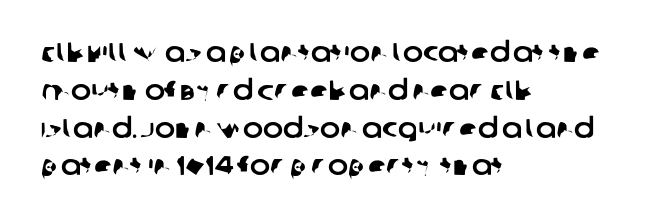
Short note: letters normally spaced. Is the block centered? No — it sits flush against the left margin. Is there much room between lines? A standard amount, neither cramped nor airy. Rule under the text: the space is simply empty.
